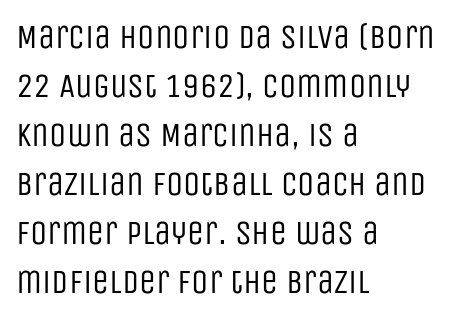
This rendering employs a face without finishing strokes, i.e., a sans-serif. The lettering holds an erect, upright posture throughout. Heaviness? Minimal to ordinary, like unemphasized prose. The rendering uses a moderate line-height, typical for paragraphs. Proportional: the letters do not fall into vertical columns. The ragged edge is on the right, which tells us the setting is flush left.
